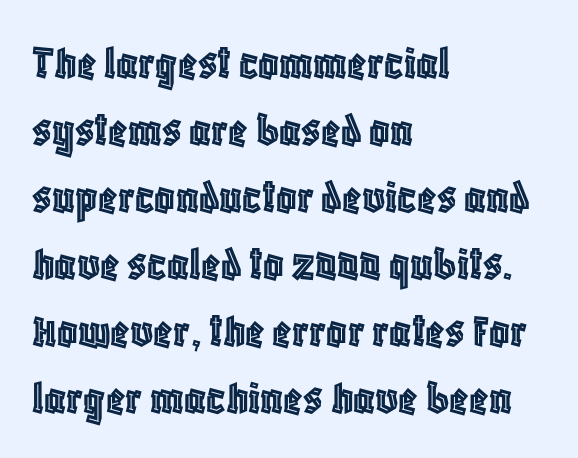
The image shows 50 px condensed type, upright; set left-aligned, normal line spacing (1.34x), normal letter spacing, not underlined; a large x-height.
